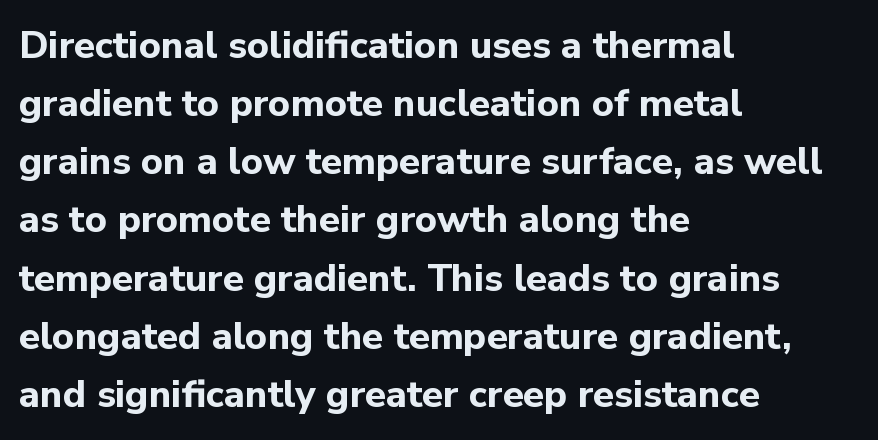
{"serif": "no", "italic": "no", "bold": "yes", "weight": "bold", "width": "normal", "stroke_contrast": "low", "x_height": "medium", "monospaced": "no", "underline": "no", "align": "left", "line_spacing": "normal", "line_spacing_ratio": 1.53, "letter_spacing": "normal", "letter_spacing_em": 0.0, "glyph_px": 38}
